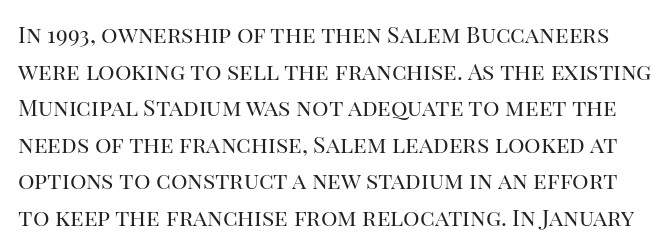
The image shows 23 px text type, upright; set normal line spacing (1.59x), normal letter spacing, not underlined.
